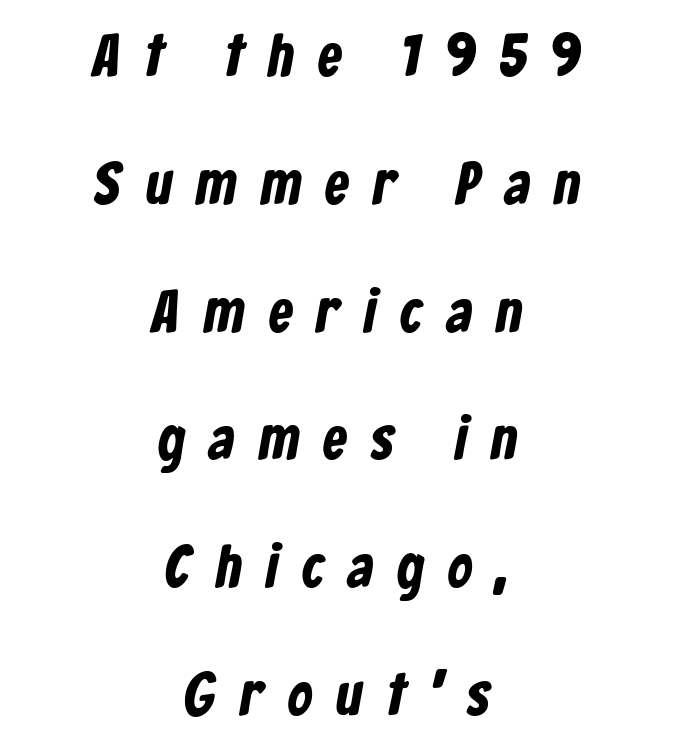
The image shows 60 px bold, condensed sans-serif type; set centered, loose line spacing (2.13x), unusually wide letter spacing (+0.41 em), not underlined; low stroke contrast and a medium x-height.
